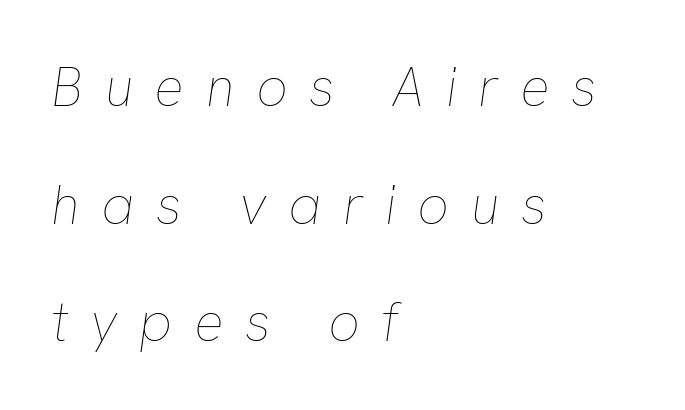
{"italic": "yes", "lean": "right", "slant_degrees": 8, "bold": "no", "weight": "thin", "width": "normal", "stroke_contrast": "low", "x_height": "medium", "monospaced": "no", "underline": "no", "align": "left", "line_spacing": "loose", "line_spacing_ratio": 2.14, "letter_spacing": "wide", "letter_spacing_em": 0.39, "glyph_px": 55}
